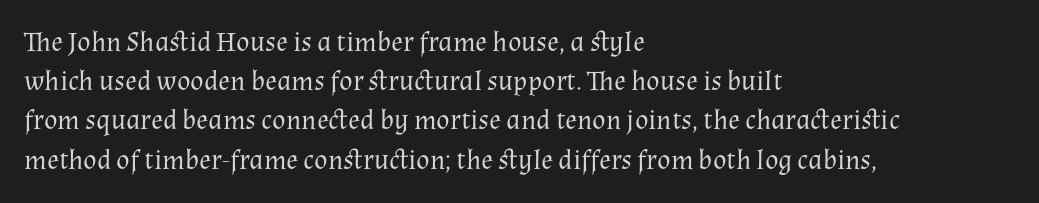
Q: Is the text bold? A: No.
Q: Is the text italic (slanted)? A: No, it is upright.
Q: Is the typeface a serif or a sans-serif typeface? A: Serif.
Q: Is the text underlined? A: No.
Q: How is the paragraph aligned? A: Left-aligned.
Q: Is the spacing between letters normal or unusually wide? A: Normal.
Q: Is the spacing between lines tight, normal or loose? A: Normal.
Q: Width (condensed, normal, or wide)? A: Normal.
Q: Stroke contrast? A: Medium.
Q: x-height? A: Medium.
Q: Monospaced? A: No.
